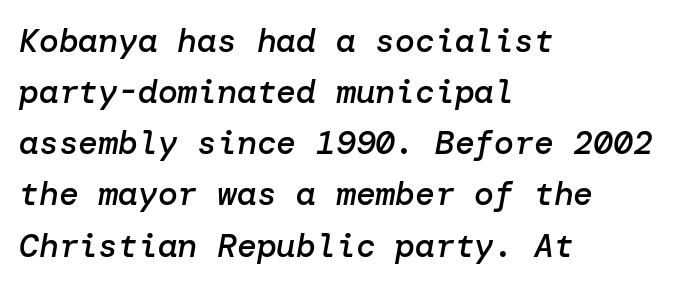
Leading: standard. Every row of glyphs begins at an identical x-position on the left. Lines of text with bare space underneath. The line texture is even and compact thanks to regular tracking. The glyphs have the mass of a demibold cut, below bold.
